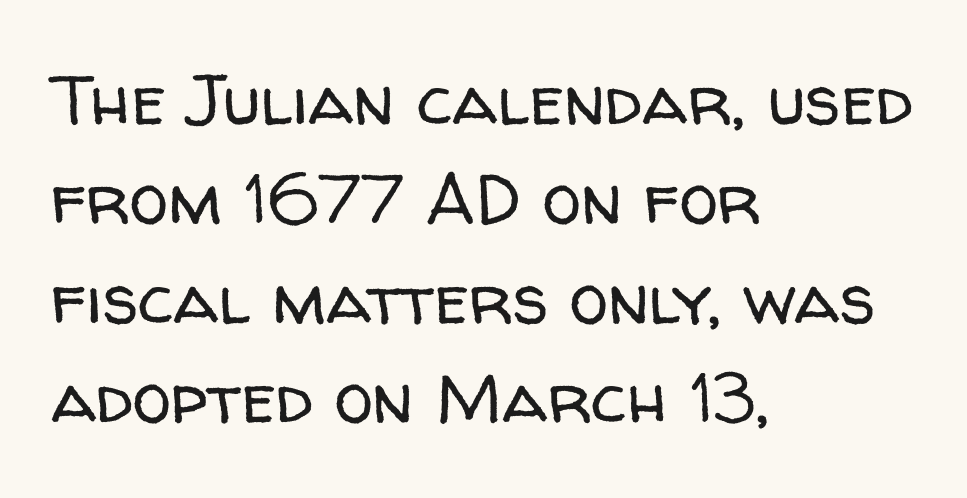
Q: Is the text bold? A: No.
Q: Is the text italic (slanted)? A: No, it is upright.
Q: Is the typeface a serif or a sans-serif typeface? A: Sans-serif.
Q: Is the text underlined? A: No.
Q: How is the paragraph aligned? A: Left-aligned.
Q: Is the spacing between letters normal or unusually wide? A: Normal.
Q: Is the spacing between lines tight, normal or loose? A: Normal.
Q: Width (condensed, normal, or wide)? A: Normal.
Q: Stroke contrast? A: Low.
Q: x-height? A: Medium.
Q: Monospaced? A: No.
